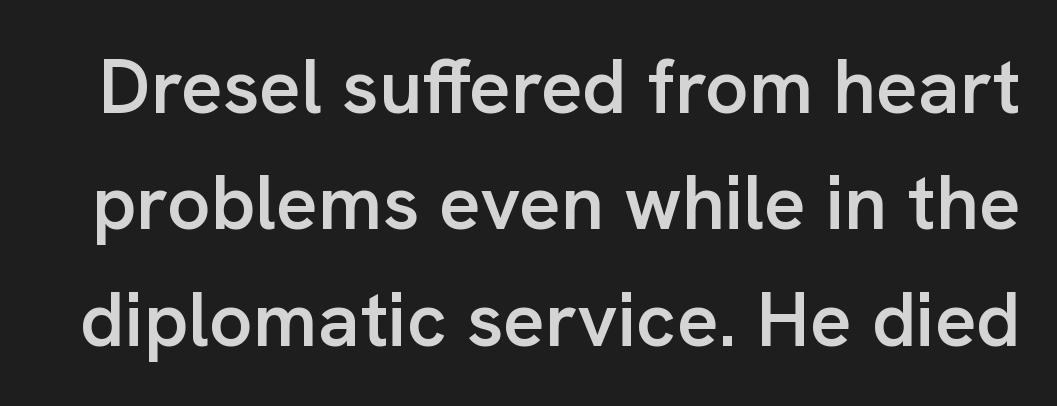
{"serif": "no", "italic": "no", "bold": "semi", "weight": "semibold", "width": "normal", "stroke_contrast": "low", "x_height": "medium", "monospaced": "no", "underline": "no", "line_spacing": "normal", "line_spacing_ratio": 1.51, "letter_spacing": "normal", "letter_spacing_em": 0.0, "glyph_px": 77}
